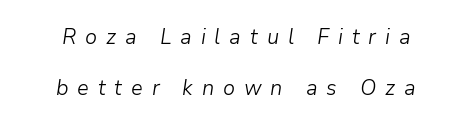
Q: Is the text bold? A: No.
Q: Is the text italic (slanted)? A: Yes, it leans right by about 9 degrees.
Q: Is the text underlined? A: No.
Q: How is the paragraph aligned? A: Centered.
Q: Is the spacing between letters normal or unusually wide? A: Unusually wide.
Q: Is the spacing between lines tight, normal or loose? A: Loose.
